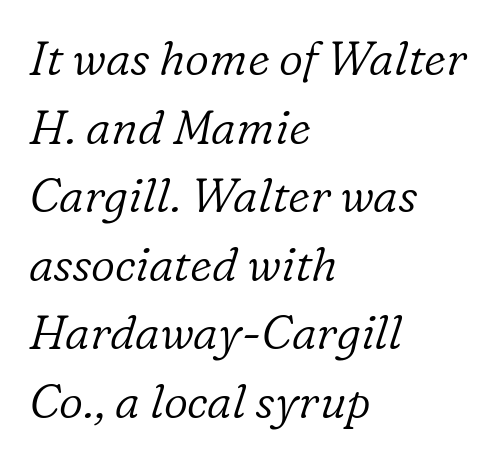
{"serif": "yes", "italic": "yes", "lean": "right", "slant_degrees": 16, "bold": "no", "weight": "light", "width": "normal", "stroke_contrast": "low", "x_height": "medium", "monospaced": "no", "underline": "no", "align": "left", "line_spacing": "normal", "line_spacing_ratio": 1.46, "letter_spacing": "normal", "letter_spacing_em": 0.0, "glyph_px": 47}
